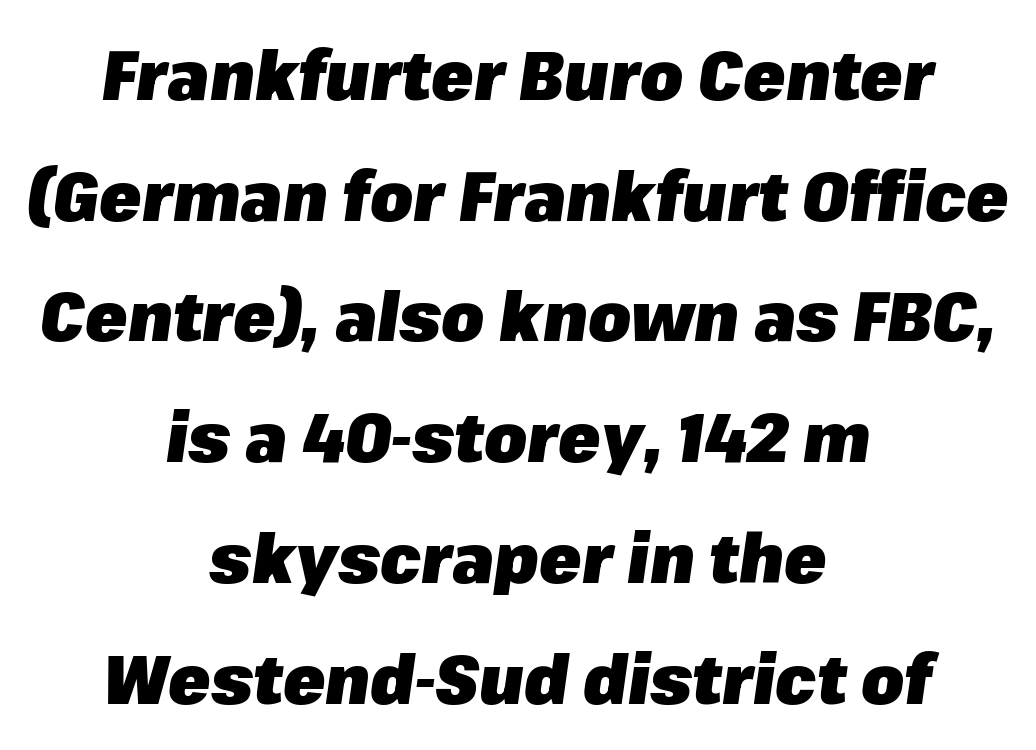
The image shows 69 px heavy type, italic (leaning right); set centered, line spacing 1.75x, normal letter spacing, not underlined; low stroke contrast and a medium x-height.
